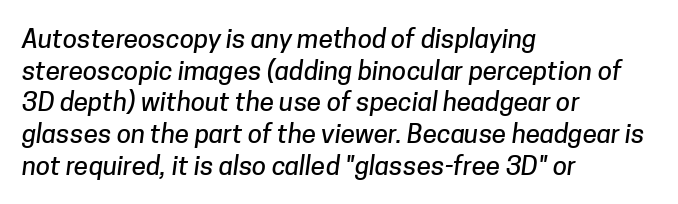
Q: Is the text underlined? A: No.
Q: How is the paragraph aligned? A: Left-aligned.
Q: Is the spacing between letters normal or unusually wide? A: Normal.
